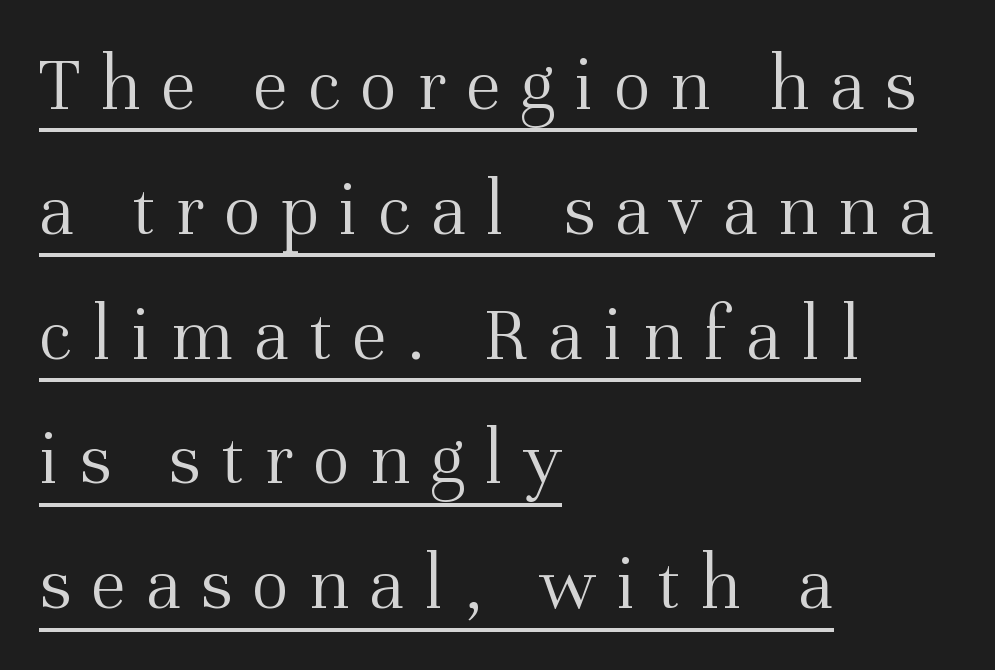
Character widths vary here, with narrow letters taking less room than wide ones. These lines have a slow, spaced-out rhythm from letter to letter. Casual observation: everything's shoved over to the left. A quiet, ordinary-to-light weight characterises the typeface.
